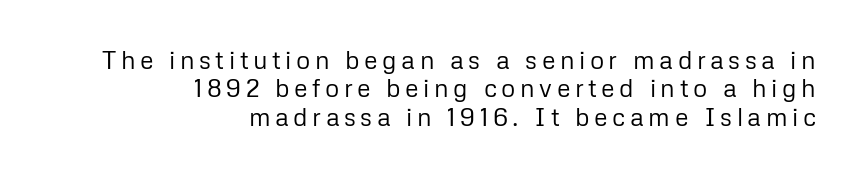
{"italic": "no", "bold": "no", "underline": "no", "align": "right", "line_spacing": "tight", "line_spacing_ratio": 1.14, "glyph_px": 25}
